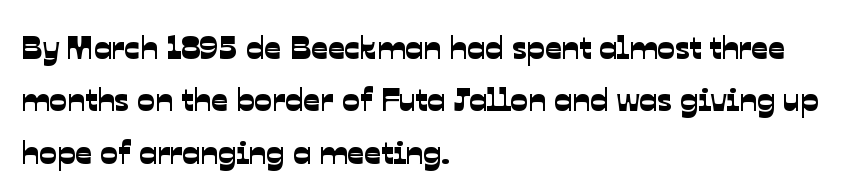
{"serif": "no", "width": "normal", "stroke_contrast": "low", "x_height": "medium", "monospaced": "no", "underline": "no", "align": "left", "line_spacing": "normal", "line_spacing_ratio": 1.59, "letter_spacing": "normal", "letter_spacing_em": 0.0, "glyph_px": 33}
